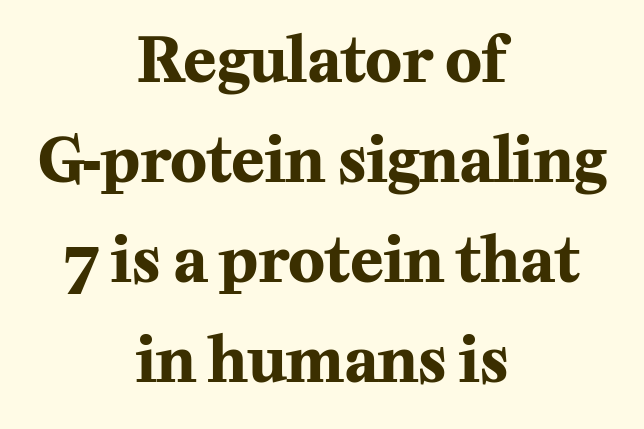
Does the leading feel generous? No, just average. The rendering keeps characters at their native spacing. Does the type have serifs? Yes, each stem ends in a small foot. Every row of glyphs is offset so its center matches the block's center.
